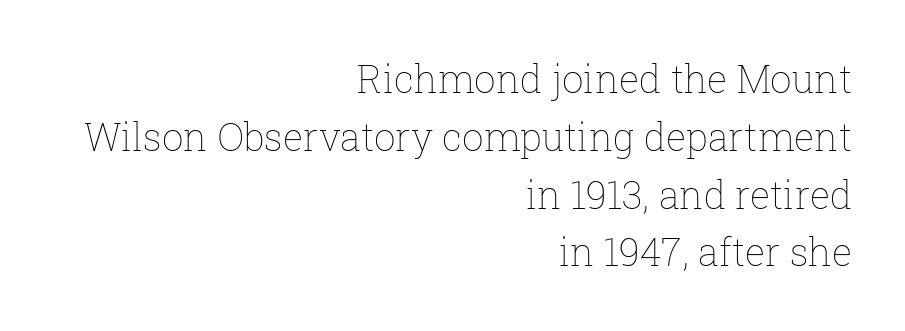
Q: Is the text bold? A: No.
Q: Is the text italic (slanted)? A: No, it is upright.
Q: Is the text underlined? A: No.
Q: How is the paragraph aligned? A: Right-aligned.
Q: Is the spacing between letters normal or unusually wide? A: Normal.
Q: Is the spacing between lines tight, normal or loose? A: Normal.
Q: Width (condensed, normal, or wide)? A: Normal.
Q: Stroke contrast? A: Low.
Q: x-height? A: Medium.
Q: Monospaced? A: No.
